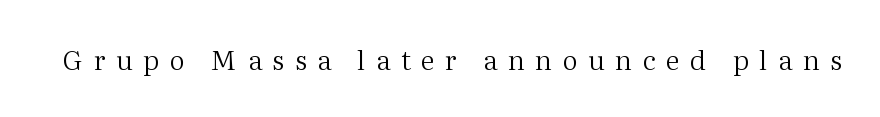
These glyphs show unthickened strokes, regular width or finer. Underlining? Definitely not there. Characters remain perfectly vertical along every line. Caption: expanded tracking, letters set apart.
